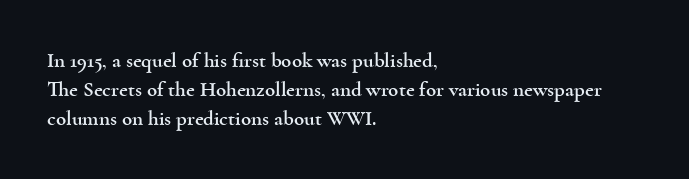
The compositor pushed each line to the left boundary. The strip under each line holds only bare page. When letters stand straight like this, we call the style roman or upright. Letter spacing: default. In terms of leading, this rendering sits right in the middle.
